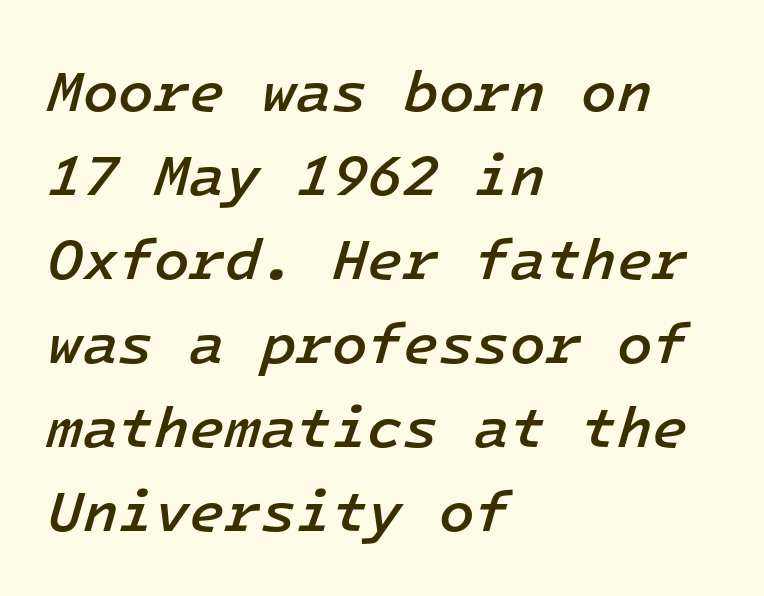
In terms of posture, this sample is oblique. The rendering anchors every line to the left-hand side. Looks like terminal output: every glyph gets an equal slot. Notice how descenders clear the ascenders below comfortably — that's standard leading.
